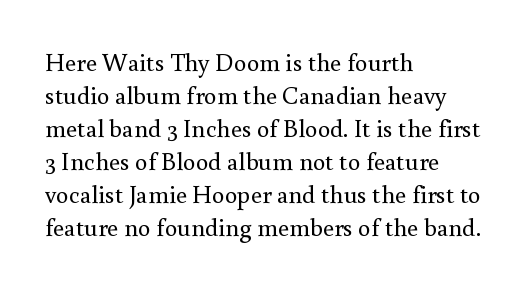
The image shows 25 px text type, upright; set left-aligned, normal line spacing (1.32x), normal letter spacing, not underlined.
